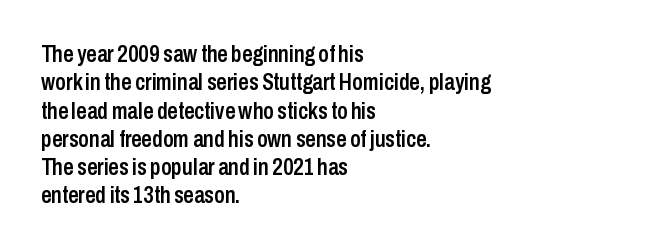
Q: Is the text bold? A: Semi-bold.
Q: Is the text italic (slanted)? A: No, it is upright.
Q: Is the text underlined? A: No.
Q: How is the paragraph aligned? A: Left-aligned.
Q: Is the spacing between letters normal or unusually wide? A: Normal.
